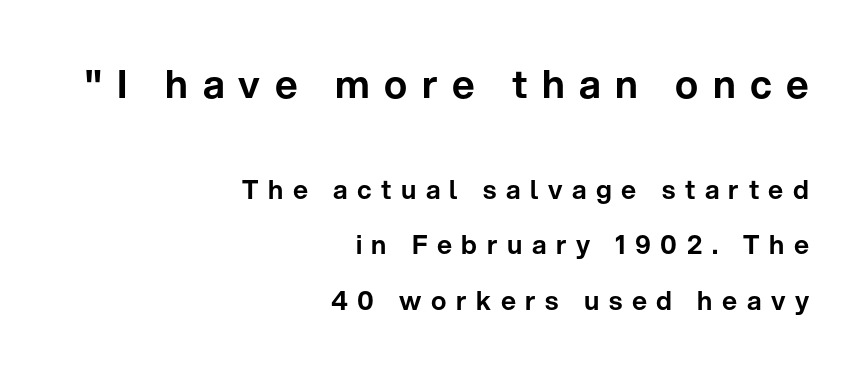
Q: Is the text italic (slanted)? A: No, it is upright.
Q: Is the typeface a serif or a sans-serif typeface? A: Sans-serif.
Q: Is the text underlined? A: No.
Q: How is the paragraph aligned? A: Right-aligned.
Q: Is the spacing between letters normal or unusually wide? A: Unusually wide.
Q: Is the spacing between lines tight, normal or loose? A: Loose.
Q: Which block of text is set in a larger size, the first (top) or the second (bottom)? A: The first (top) one.
Q: Width (condensed, normal, or wide)? A: Normal.
Q: Stroke contrast? A: Low.
Q: x-height? A: Medium.
Q: Monospaced? A: No.
